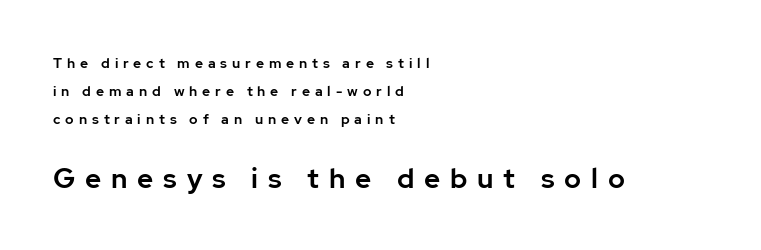
Q: Is the text italic (slanted)? A: No, it is upright.
Q: Is the typeface a serif or a sans-serif typeface? A: Sans-serif.
Q: Is the text underlined? A: No.
Q: How is the paragraph aligned? A: Left-aligned.
Q: Is the spacing between letters normal or unusually wide? A: Unusually wide.
Q: Is the spacing between lines tight, normal or loose? A: Loose.
Q: Which block of text is set in a larger size, the first (top) or the second (bottom)? A: The second (bottom) one.
Q: Width (condensed, normal, or wide)? A: Normal.
Q: Stroke contrast? A: Low.
Q: x-height? A: Medium.
Q: Monospaced? A: No.
